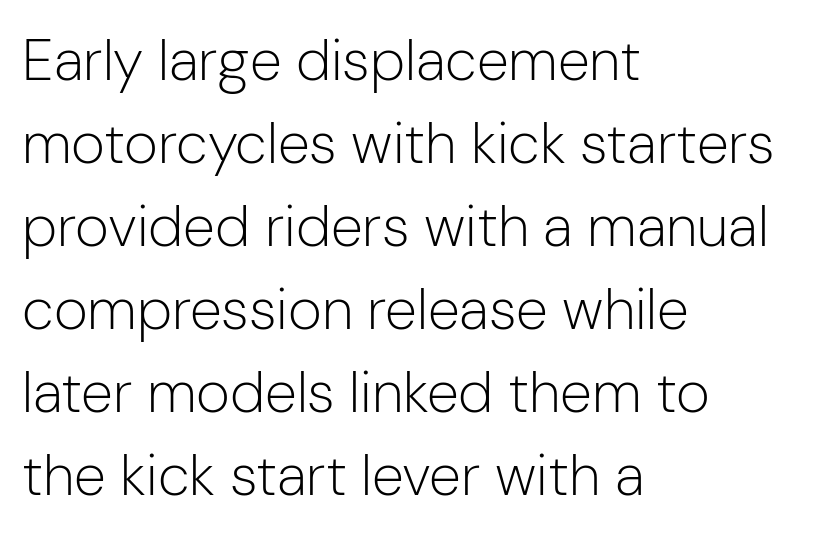
Bare-footed words on every line. Character widths vary here, with narrow letters taking less room than wide ones. The lines in this sample share a left origin and differ only in where they stop. Heft: none added — not bold. The letters stand straight up with perfectly vertical stems.
